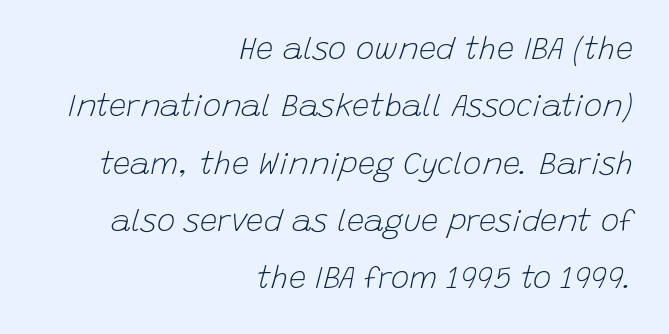
{"italic": "yes", "lean": "right", "slant_degrees": 15, "bold": "no", "weight": "light", "width": "normal", "stroke_contrast": "low", "x_height": "large", "monospaced": "no", "underline": "no", "align": "right", "line_spacing_ratio": 1.85, "letter_spacing": "normal", "letter_spacing_em": 0.0, "glyph_px": 31}
